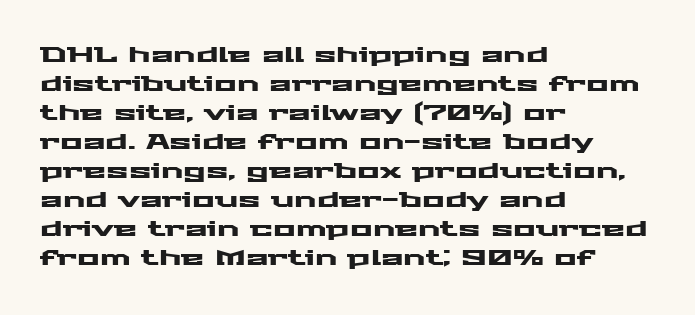
{"italic": "no", "underline": "no", "align": "left", "line_spacing": "normal", "line_spacing_ratio": 1.38, "letter_spacing": "normal", "letter_spacing_em": 0.0, "glyph_px": 21}
